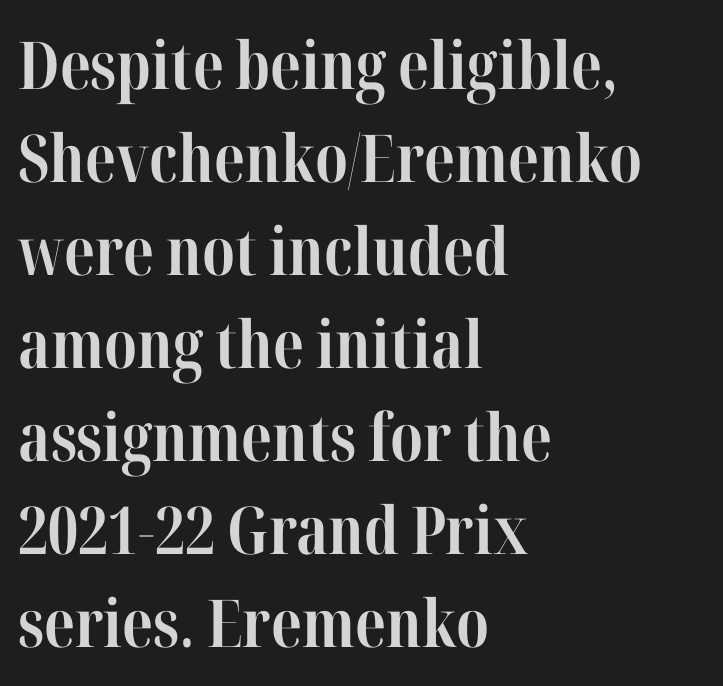
Q: Is the text bold? A: Yes.
Q: Is the text italic (slanted)? A: No, it is upright.
Q: Is the typeface a serif or a sans-serif typeface? A: Serif.
Q: Is the text underlined? A: No.
Q: How is the paragraph aligned? A: Left-aligned.
Q: Is the spacing between letters normal or unusually wide? A: Normal.
Q: Is the spacing between lines tight, normal or loose? A: Normal.
Q: Width (condensed, normal, or wide)? A: Condensed.
Q: Stroke contrast? A: High.
Q: x-height? A: Medium.
Q: Monospaced? A: No.
